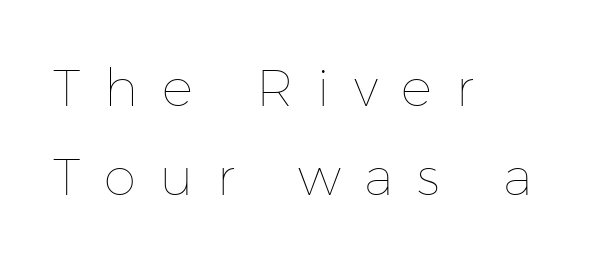
Q: Is the text bold? A: No.
Q: Is the text italic (slanted)? A: No, it is upright.
Q: Is the text underlined? A: No.
Q: How is the paragraph aligned? A: Left-aligned.
Q: Is the spacing between letters normal or unusually wide? A: Unusually wide.
Q: Width (condensed, normal, or wide)? A: Normal.
Q: Stroke contrast? A: Low.
Q: x-height? A: Medium.
Q: Monospaced? A: No.
